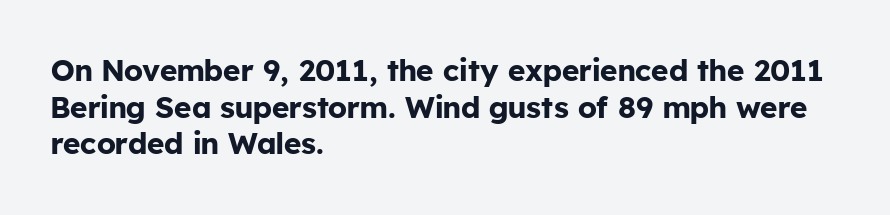
{"serif": "no", "italic": "no", "bold": "yes", "weight": "bold", "width": "normal", "stroke_contrast": "low", "x_height": "medium", "monospaced": "no", "underline": "no", "align": "left", "line_spacing_ratio": 1.22, "letter_spacing": "normal", "letter_spacing_em": 0.0, "glyph_px": 30}
